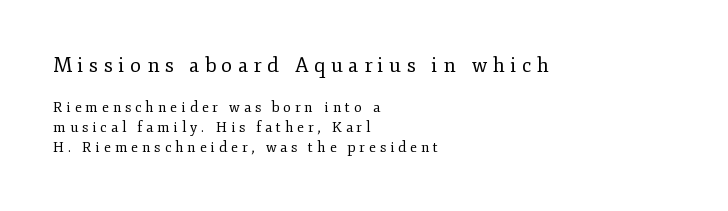
{"italic": "no", "bold": "no", "underline": "no", "align": "left", "line_spacing": "normal", "line_spacing_ratio": 1.44, "letter_spacing": "wide", "letter_spacing_em": 0.28, "larger_block": "first", "size_ratio": 1.43, "glyph_px": 20}
